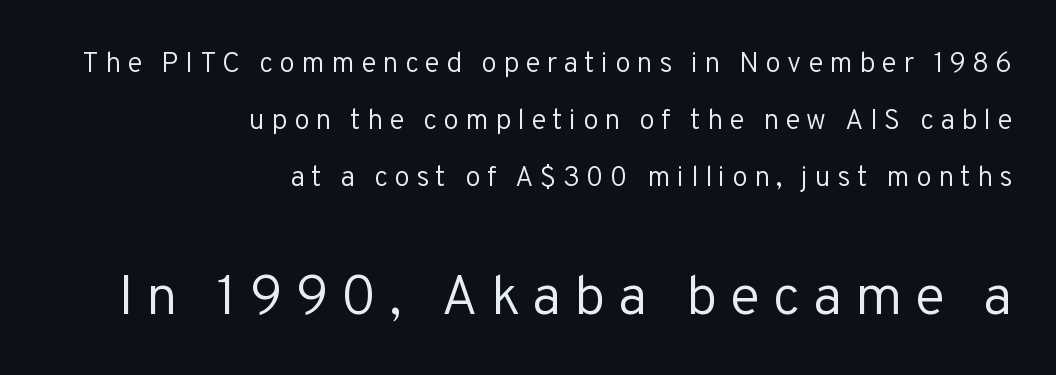
The image shows 56 px regular-weight sans-serif type, upright; set right-aligned, loose line spacing (2.03x), unusually wide letter spacing (+0.23 em), not underlined; the second (bottom) block is 2.0x larger; low stroke contrast and a medium x-height.
